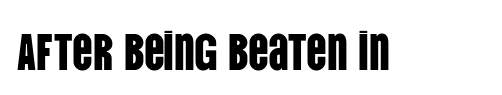
Default kerning and tracking; the words read as compact shapes. Regarding serifs, this sample does without them. Proportional: the letters do not fall into vertical columns. The baseline area is clear. Italic? Not at all — the glyphs are vertical.
